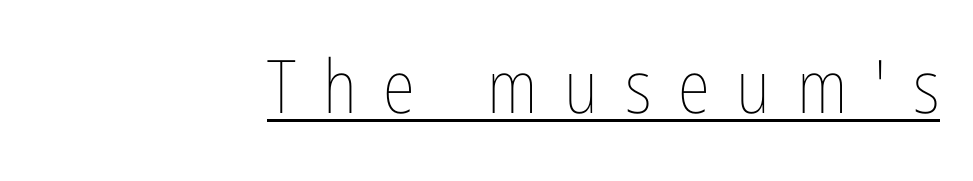
Horizontally, the lines are justified to the trailing edge only. No italicization has been applied; the sample stays upright. Honestly, the letter spacing is so wide it's the main thing you notice. Compared with a typical body face, this is equally light or lighter still. These lines are rendered in a variable-pitch font.
